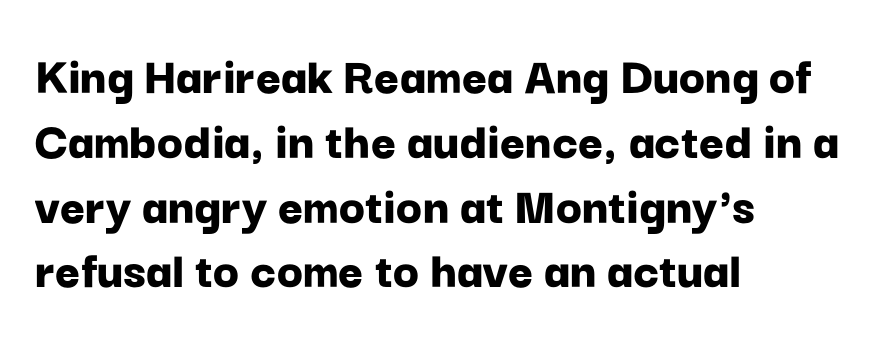
Here the designer chose a conventional face with non-uniform glyph widths. The baseline area is clear. Tracking here is standard; glyphs follow each other at the usual distance. These lines are set flush left with a ragged right edge. The type sits square on the baseline with zero lean. The characters look thick and weighty, a clear bold.
